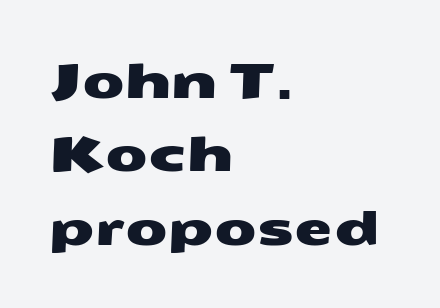
Nope, no serifs anywhere on these letters. These lines stack with their left ends in a neat column. Varying glyph widths throughout — classic text-font behaviour. No word sits above an underline.
